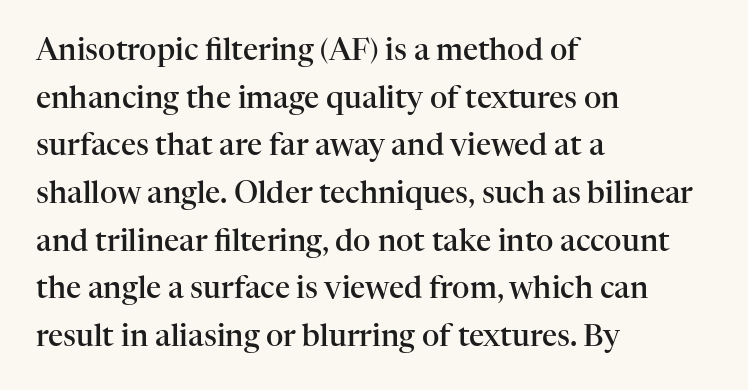
{"serif": "yes", "italic": "no", "bold": "semi", "weight": "semibold", "width": "normal", "stroke_contrast": "high", "x_height": "medium", "monospaced": "no", "underline": "no", "align": "left", "line_spacing": "normal", "line_spacing_ratio": 1.59, "letter_spacing": "normal", "letter_spacing_em": 0.0, "glyph_px": 30}
